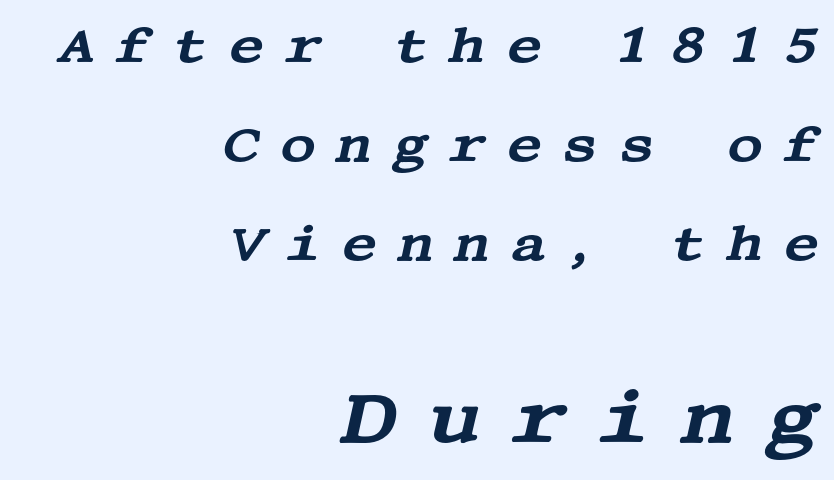
{"serif": "yes", "italic": "yes", "lean": "right", "slant_degrees": 13, "width": "wide", "stroke_contrast": "medium", "x_height": "large", "underline": "no", "align": "right", "line_spacing": "loose", "line_spacing_ratio": 1.98, "letter_spacing": "wide", "letter_spacing_em": 0.39, "larger_block": "second", "size_ratio": 1.5, "glyph_px": 75}
